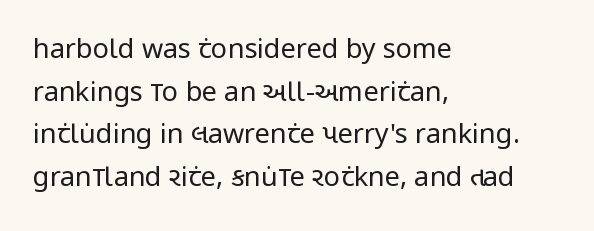
The ragged edge is on the right, which tells us the setting is flush left. Vertical strokes here are truly vertical. Heaviness? Minimal to ordinary, like unemphasized prose. Lines of text with bare space underneath.
